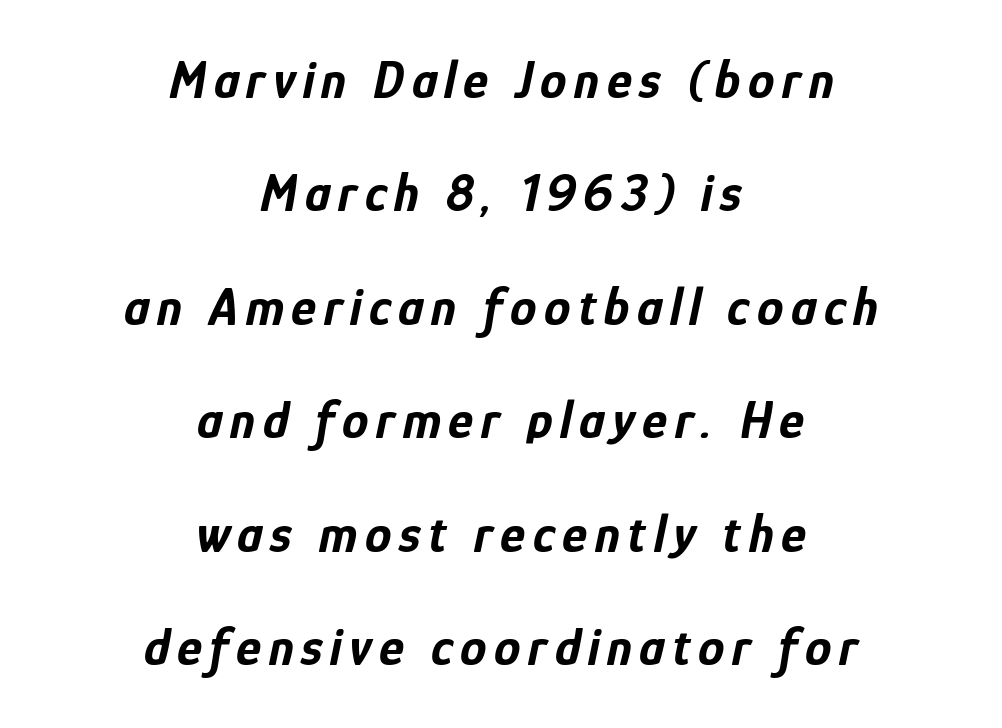
The text block is weighted toward neither margin, spreading evenly from the middle. Does the lettering tilt? It does — this is italic. The passage shown is typed in a proportional face where columns would drift. The letters are bold, with thick, heavy strokes.
